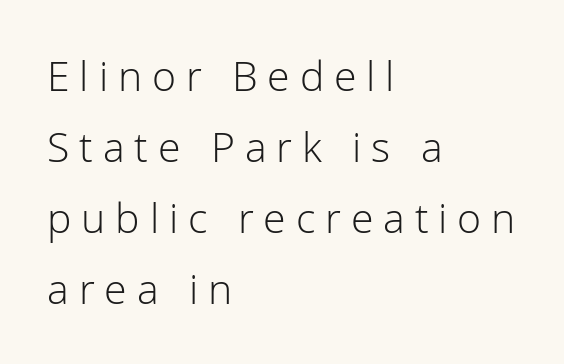
{"serif": "no", "italic": "no", "bold": "no", "weight": "light", "width": "normal", "stroke_contrast": "low", "x_height": "medium", "monospaced": "no", "underline": "no", "align": "left", "line_spacing_ratio": 1.73, "letter_spacing": "wide", "letter_spacing_em": 0.24, "glyph_px": 41}
